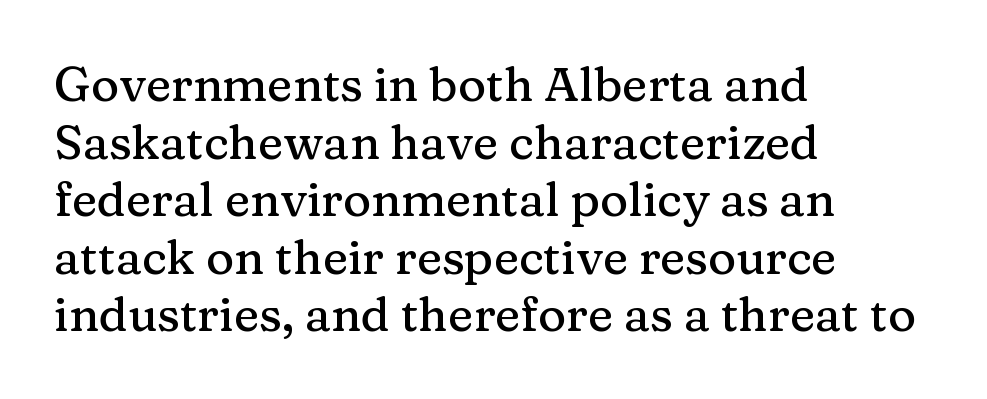
{"serif": "yes", "italic": "no", "width": "normal", "stroke_contrast": "medium", "x_height": "medium", "monospaced": "no", "underline": "no", "align": "left", "line_spacing_ratio": 1.2, "letter_spacing": "normal", "letter_spacing_em": 0.0, "glyph_px": 48}
